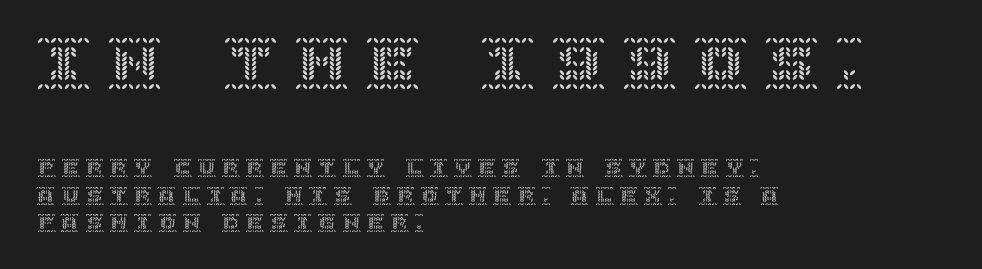
{"italic": "no", "width": "normal", "x_height": "large", "underline": "no", "align": "left", "line_spacing": "normal", "line_spacing_ratio": 1.51, "letter_spacing": "wide", "letter_spacing_em": 0.34, "larger_block": "first", "size_ratio": 2.94, "glyph_px": 53}
